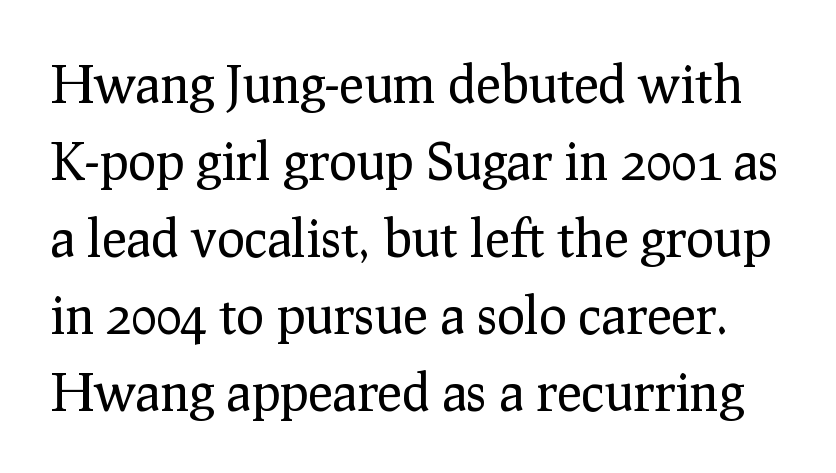
{"serif": "yes", "italic": "no", "bold": "no", "weight": "regular", "width": "normal", "stroke_contrast": "low", "x_height": "medium", "monospaced": "no", "underline": "no", "line_spacing": "normal", "line_spacing_ratio": 1.48, "letter_spacing": "normal", "letter_spacing_em": 0.0, "glyph_px": 52}
